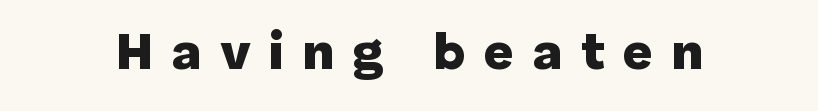
The image shows 52 px heavy sans-serif type, upright; set unusually wide letter spacing (+0.35 em), not underlined; low stroke contrast and a medium x-height.
